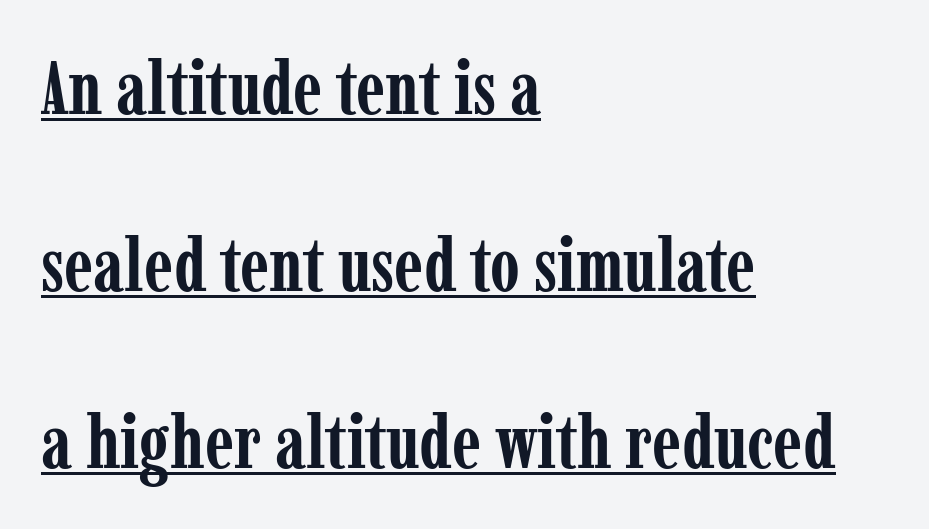
The tracking reads as untouched default to a designer's eye. Summary of weight: heavy, a full bold. Proportional: the letters do not fall into vertical columns. You can tell it's not italic because the verticals are truly vertical. What kind of face is this? One with serifs.
